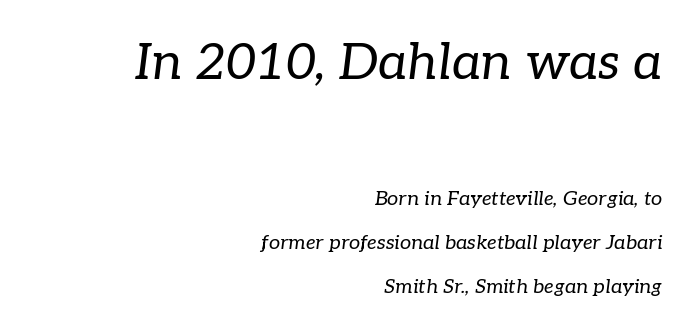
The image shows 51 px regular-weight serif type, italic (leaning right); set right-aligned, loose line spacing (2.21x), normal letter spacing, not underlined; the first (top) block is 2.55x larger; low stroke contrast and a medium x-height.
